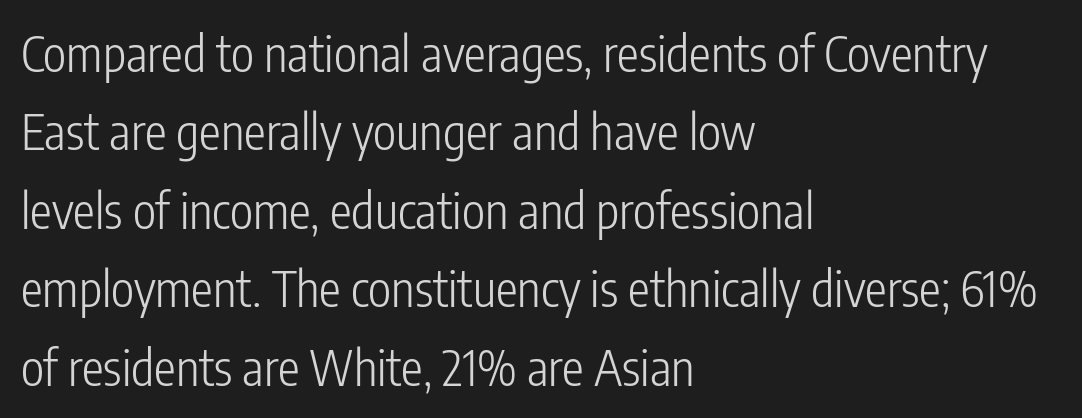
Q: Is the text bold? A: No.
Q: Is the text italic (slanted)? A: No, it is upright.
Q: Is the typeface a serif or a sans-serif typeface? A: Sans-serif.
Q: Is the text underlined? A: No.
Q: How is the paragraph aligned? A: Left-aligned.
Q: Is the spacing between letters normal or unusually wide? A: Normal.
Q: Is the spacing between lines tight, normal or loose? A: Normal.
Q: Width (condensed, normal, or wide)? A: Condensed.
Q: Stroke contrast? A: Low.
Q: x-height? A: Medium.
Q: Monospaced? A: No.
